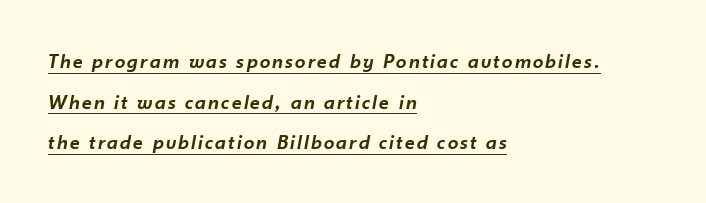
Q: Is the text bold? A: Semi-bold.
Q: Is the text italic (slanted)? A: Yes, it leans right by about 10 degrees.
Q: Is the text underlined? A: Yes.
Q: How is the paragraph aligned? A: Left-aligned.
Q: Is the spacing between lines tight, normal or loose? A: Loose.
